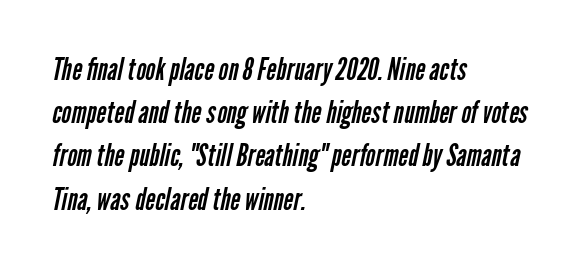
Q: Is the text bold? A: No.
Q: Is the typeface a serif or a sans-serif typeface? A: Sans-serif.
Q: Is the text underlined? A: No.
Q: How is the paragraph aligned? A: Left-aligned.
Q: Is the spacing between letters normal or unusually wide? A: Normal.
Q: Is the spacing between lines tight, normal or loose? A: Normal.
Q: Width (condensed, normal, or wide)? A: Condensed.
Q: Stroke contrast? A: Low.
Q: x-height? A: Medium.
Q: Monospaced? A: No.
